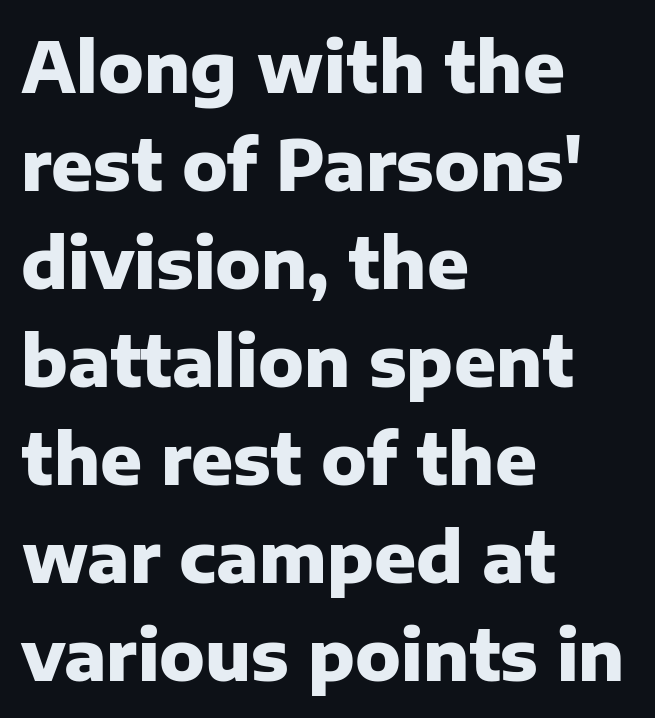
The image shows 69 px heavy sans-serif type, upright; set left-aligned, normal line spacing (1.42x), normal letter spacing, not underlined; low stroke contrast and a medium x-height.
